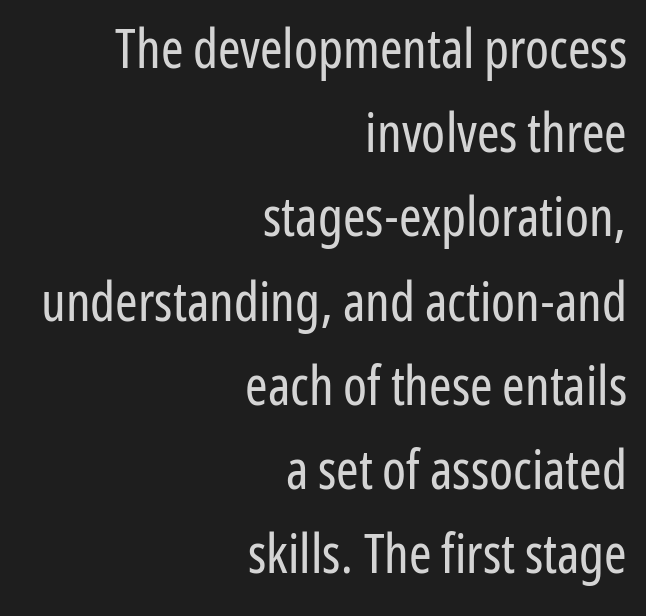
The image shows 54 px regular-weight, condensed sans-serif type, upright; set right-aligned, normal line spacing (1.56x), normal letter spacing, not underlined; low stroke contrast and a medium x-height.
